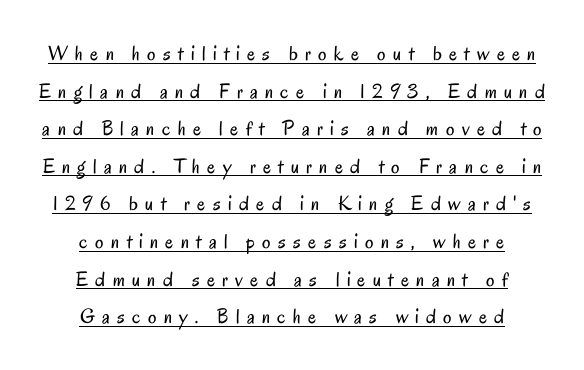
Reading down the block, each line starts at a different indent, mirrored at its end. A quiet, ordinary-to-light weight characterises the typeface. The face used here is rendered with a markedly widened letterfit. Posture: upright roman. This sample carries an underscore along the baseline area.
